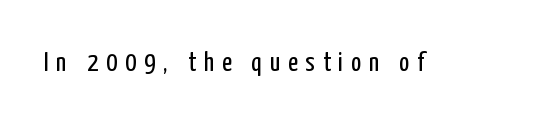
Q: Is the text bold? A: No.
Q: Is the text italic (slanted)? A: No, it is upright.
Q: Is the text underlined? A: No.
Q: Is the spacing between letters normal or unusually wide? A: Unusually wide.
